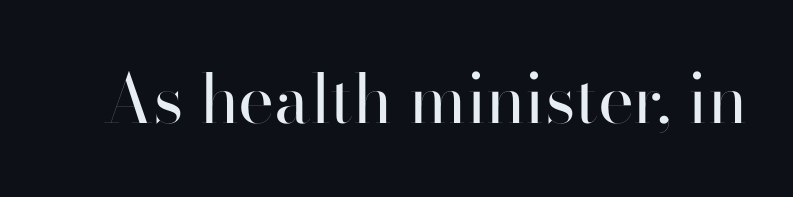
The image shows 68 px regular-weight sans-serif type, upright; set normal letter spacing, not underlined; high stroke contrast and a small x-height.
